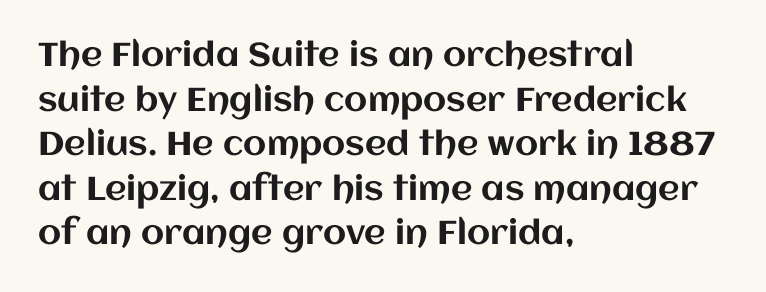
{"italic": "no", "width": "normal", "stroke_contrast": "medium", "x_height": "large", "monospaced": "no", "underline": "no", "align": "left", "line_spacing": "normal", "line_spacing_ratio": 1.35, "letter_spacing": "normal", "letter_spacing_em": 0.0, "glyph_px": 33}
